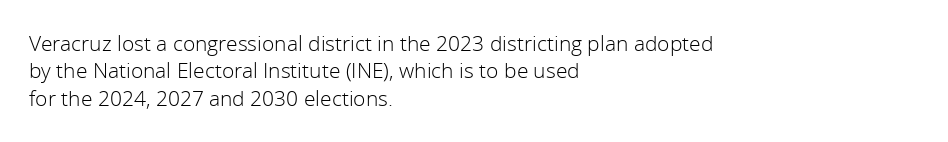
The image shows 21 px text type, upright; set left-aligned, normal line spacing (1.3x), normal letter spacing, not underlined.
